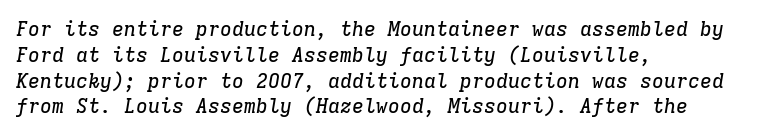
Q: Is the text italic (slanted)? A: Yes, it leans right by about 9 degrees.
Q: Is the text underlined? A: No.
Q: How is the paragraph aligned? A: Left-aligned.
Q: Is the spacing between letters normal or unusually wide? A: Normal.
Q: Is the spacing between lines tight, normal or loose? A: Normal.
